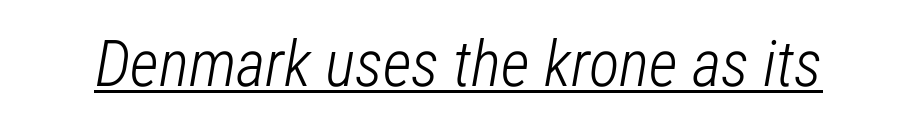
Q: Is the text bold? A: No.
Q: Is the text italic (slanted)? A: Yes, it leans right by about 12 degrees.
Q: Is the text underlined? A: Yes.
Q: Is the spacing between letters normal or unusually wide? A: Normal.
Q: Width (condensed, normal, or wide)? A: Condensed.
Q: Stroke contrast? A: Low.
Q: x-height? A: Medium.
Q: Monospaced? A: No.
